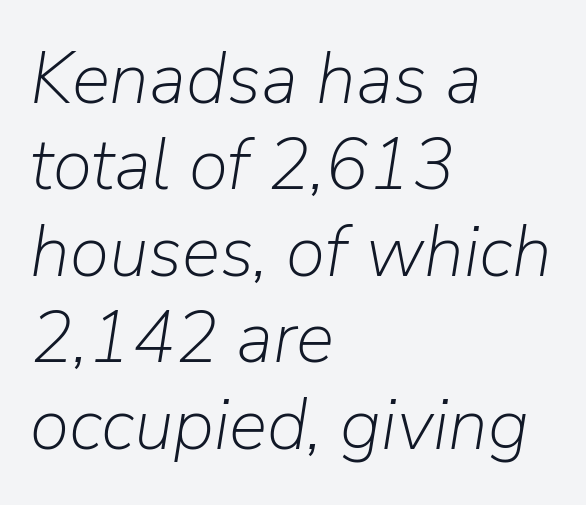
The image shows 72 px light type, italic (leaning right); set left-aligned, line spacing 1.2x, normal letter spacing, not underlined; low stroke contrast and a medium x-height.
